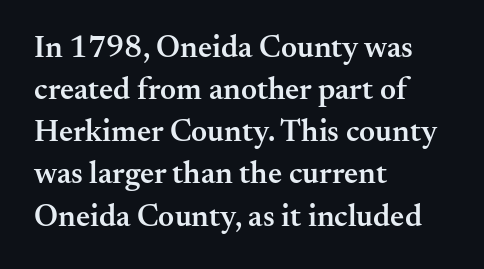
The image shows 31 px semibold serif type, upright; set left-aligned, normal line spacing (1.36x), normal letter spacing, not underlined; medium stroke contrast and a small x-height.
